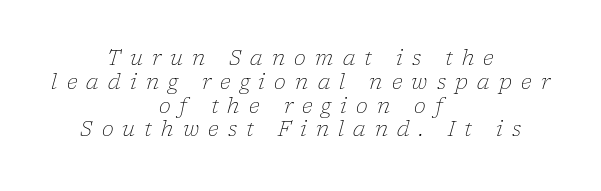
The image shows 20 px text type, italic (leaning right); set centered, line spacing 1.19x, unusually wide letter spacing (+0.46 em), not underlined.
